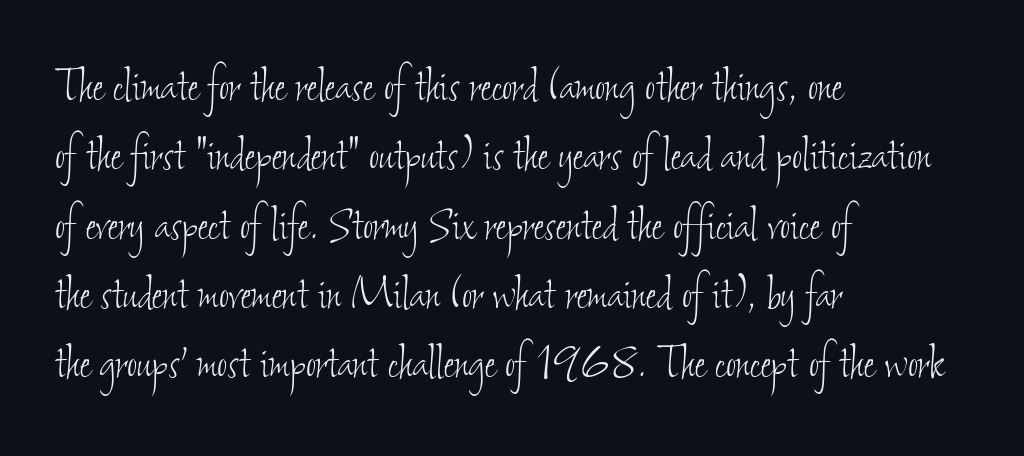
{"bold": "no", "weight": "thin", "width": "condensed", "stroke_contrast": "low", "x_height": "small", "monospaced": "no", "underline": "no", "align": "left", "line_spacing": "normal", "line_spacing_ratio": 1.26, "letter_spacing": "normal", "letter_spacing_em": 0.0, "glyph_px": 55}
